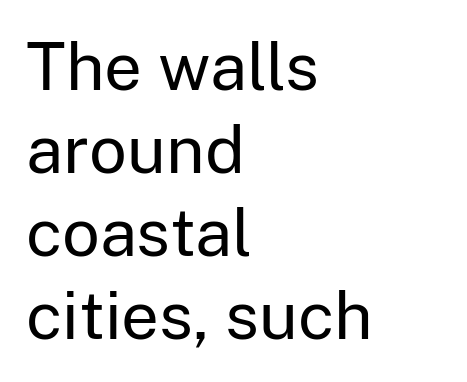
Q: Is the text bold? A: No.
Q: Is the text italic (slanted)? A: No, it is upright.
Q: Is the typeface a serif or a sans-serif typeface? A: Sans-serif.
Q: Is the text underlined? A: No.
Q: How is the paragraph aligned? A: Left-aligned.
Q: Is the spacing between letters normal or unusually wide? A: Normal.
Q: Width (condensed, normal, or wide)? A: Normal.
Q: Stroke contrast? A: Low.
Q: x-height? A: Medium.
Q: Monospaced? A: No.
